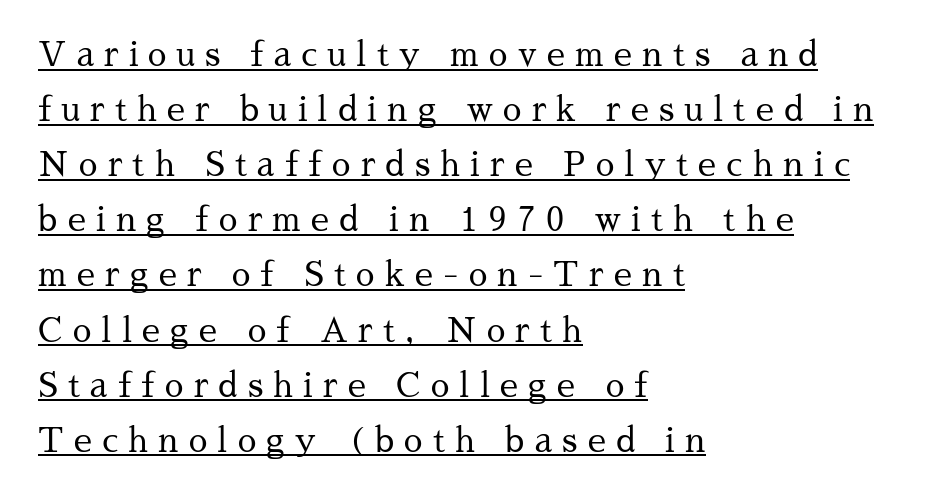
Underline: present. Notice how the stems are strictly vertical — no italics here. Are there feet on the stems? There are — it's a serif. Is the letter spacing exaggerated? Yes — the characters are pushed far apart. Compared with typical paragraphs, the rows here are spaced about the same. Character widths vary here, with narrow letters taking less room than wide ones.
